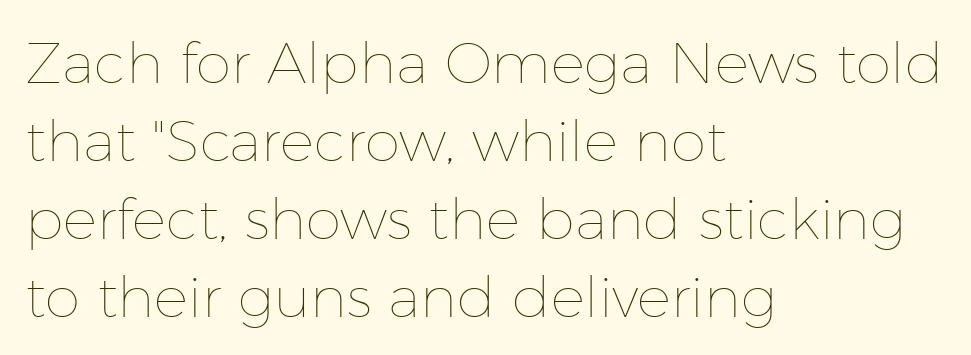
{"italic": "no", "bold": "no", "weight": "thin", "width": "normal", "stroke_contrast": "low", "x_height": "medium", "monospaced": "no", "underline": "no", "align": "left", "line_spacing": "normal", "line_spacing_ratio": 1.37, "letter_spacing": "normal", "letter_spacing_em": 0.0, "glyph_px": 57}
